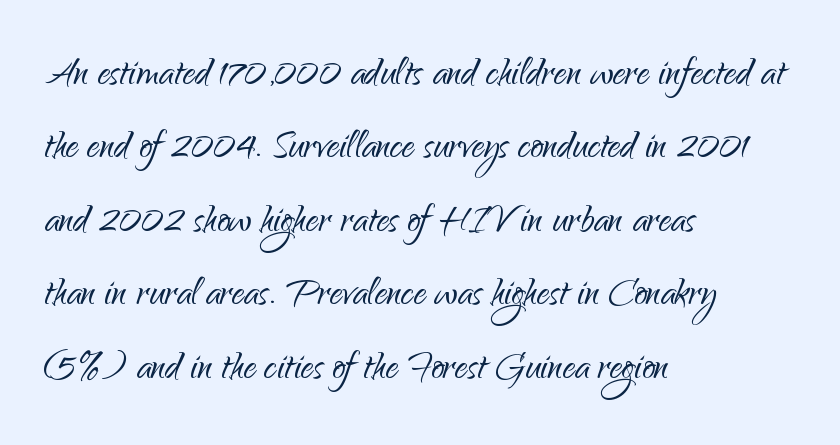
Q: Is the text bold? A: No.
Q: Is the text italic (slanted)? A: Yes.
Q: Is the typeface a serif or a sans-serif typeface? A: Sans-serif.
Q: Is the text underlined? A: No.
Q: How is the paragraph aligned? A: Left-aligned.
Q: Is the spacing between letters normal or unusually wide? A: Normal.
Q: Is the spacing between lines tight, normal or loose? A: Normal.
Q: Width (condensed, normal, or wide)? A: Normal.
Q: Stroke contrast? A: Low.
Q: x-height? A: Small.
Q: Monospaced? A: No.
